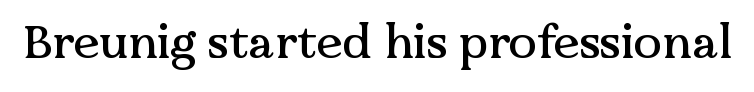
Q: Is the text italic (slanted)? A: No, it is upright.
Q: Is the typeface a serif or a sans-serif typeface? A: Serif.
Q: Is the text underlined? A: No.
Q: Is the spacing between letters normal or unusually wide? A: Normal.
Q: Width (condensed, normal, or wide)? A: Normal.
Q: Stroke contrast? A: Medium.
Q: x-height? A: Medium.
Q: Monospaced? A: No.
